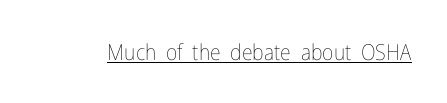
{"italic": "no", "bold": "no", "underline": "yes", "letter_spacing": "normal", "letter_spacing_em": 0.0, "glyph_px": 22}
